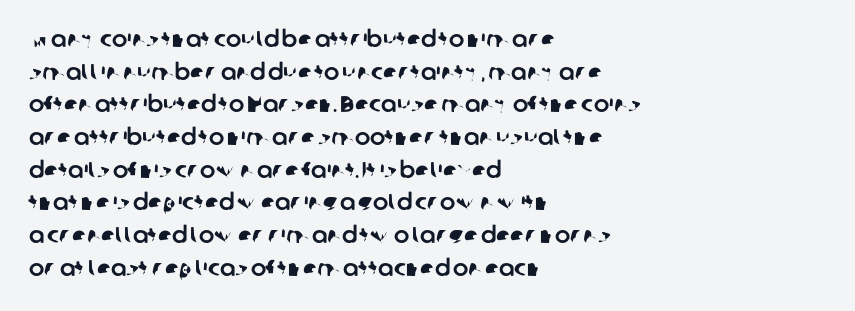
{"underline": "no", "align": "left", "line_spacing": "normal", "line_spacing_ratio": 1.42, "letter_spacing": "normal", "letter_spacing_em": 0.0, "glyph_px": 23}
